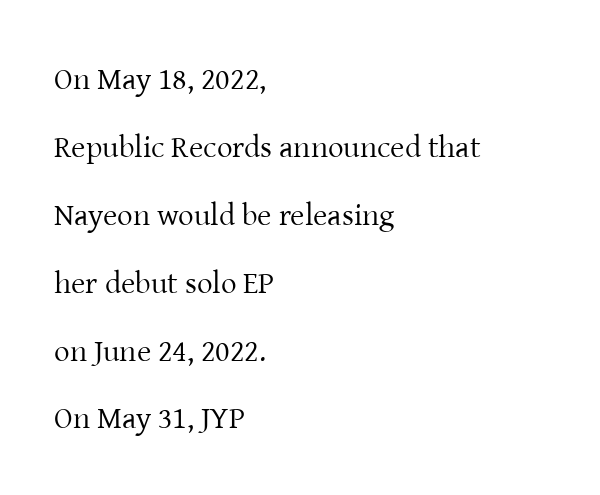
The area under the type is left untouched. No letter is thick-stroked: the sample isn't bold. Upright lettering throughout. Short note: letters normally spaced.
